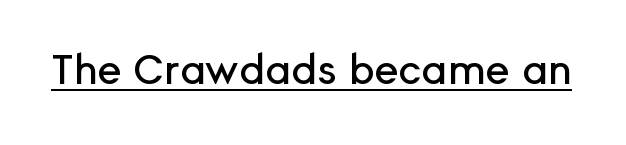
The image shows 41 px sans-serif type, upright; set normal letter spacing, underlined; low stroke contrast and a medium x-height.
